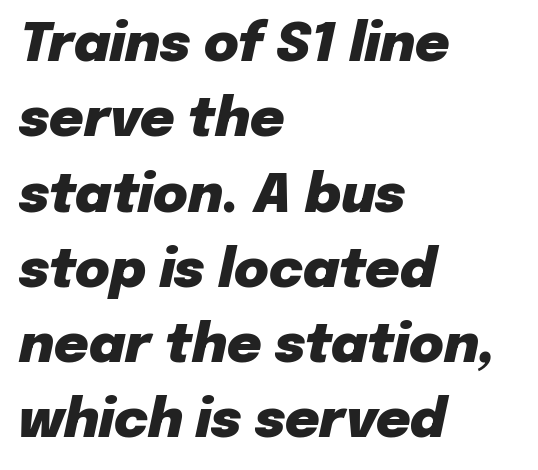
Line spacing here is normal. Is the type slanted? Yes — the strokes lean at a clear angle. Casual observation: everything's shoved over to the left. Every letter is thick-stroked: bold, no question.
